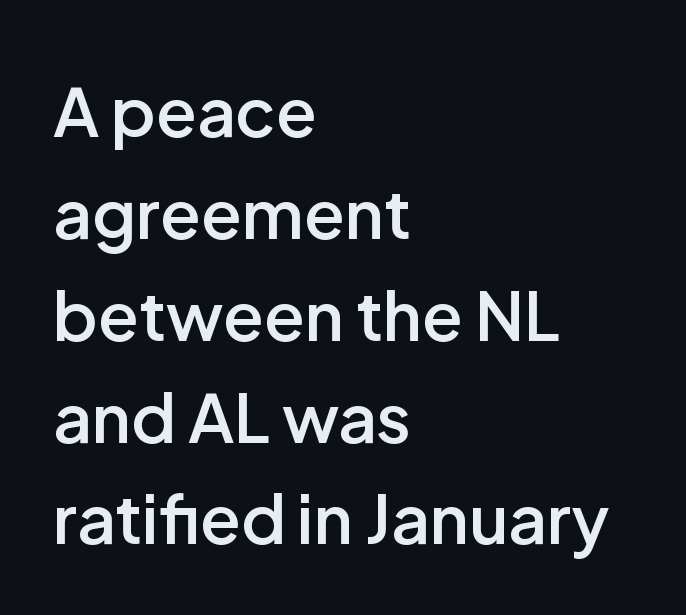
The image shows 67 px semibold sans-serif type, upright; set left-aligned, normal line spacing (1.52x), normal letter spacing, not underlined; low stroke contrast and a medium x-height.
